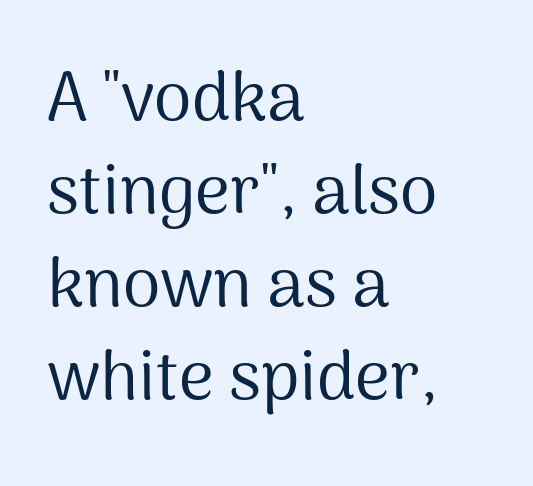
The image shows 68 px regular-weight sans-serif type, upright; set left-aligned, normal line spacing (1.37x), normal letter spacing, not underlined; medium stroke contrast and a medium x-height.
